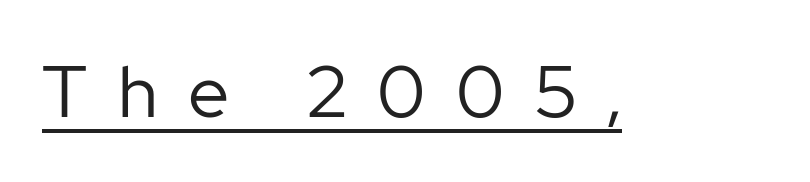
{"serif": "no", "italic": "no", "bold": "no", "weight": "regular", "width": "normal", "stroke_contrast": "low", "x_height": "medium", "monospaced": "no", "underline": "yes", "letter_spacing": "wide", "letter_spacing_em": 0.42, "glyph_px": 73}
